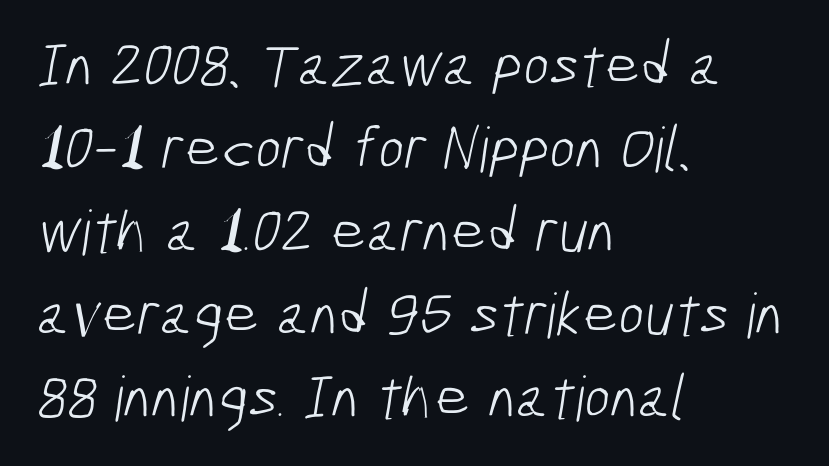
The image shows 62 px light, condensed sans-serif type; set left-aligned, normal line spacing (1.34x), normal letter spacing, not underlined; low stroke contrast and a medium x-height.
